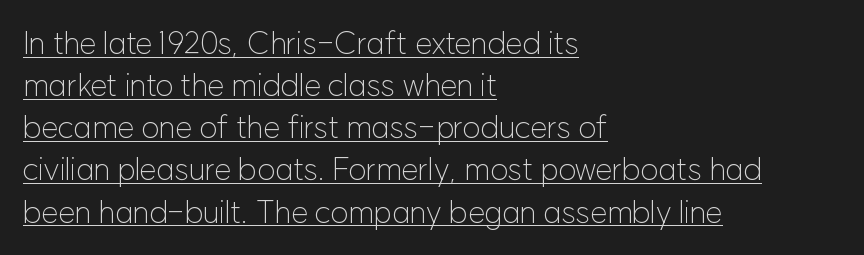
{"serif": "no", "italic": "no", "bold": "no", "weight": "light", "width": "normal", "stroke_contrast": "low", "x_height": "medium", "monospaced": "no", "underline": "yes", "align": "left", "line_spacing": "normal", "line_spacing_ratio": 1.36, "letter_spacing": "normal", "letter_spacing_em": 0.0, "glyph_px": 31}
